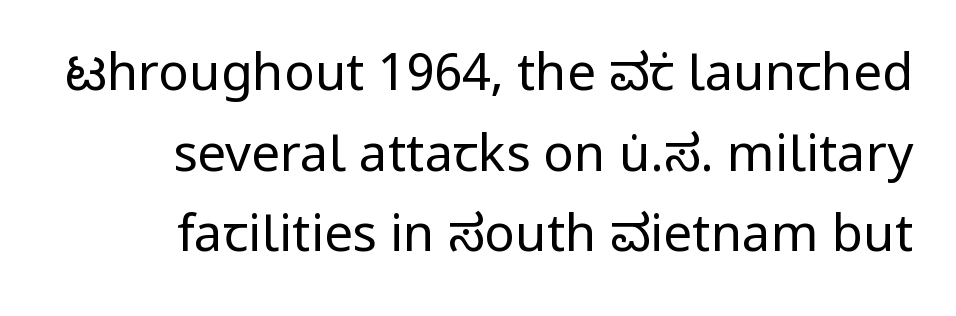
The image shows 51 px regular-weight sans-serif type, upright; set normal line spacing (1.58x), normal letter spacing, not underlined; low stroke contrast and a medium x-height.
